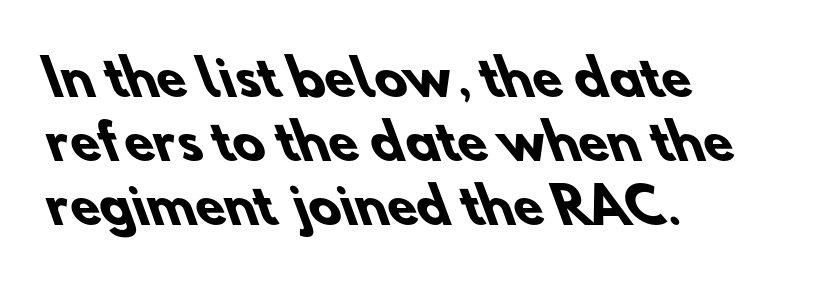
The image shows 48 px heavy sans-serif type; set left-aligned, normal line spacing (1.33x), normal letter spacing, not underlined; low stroke contrast and a small x-height.
